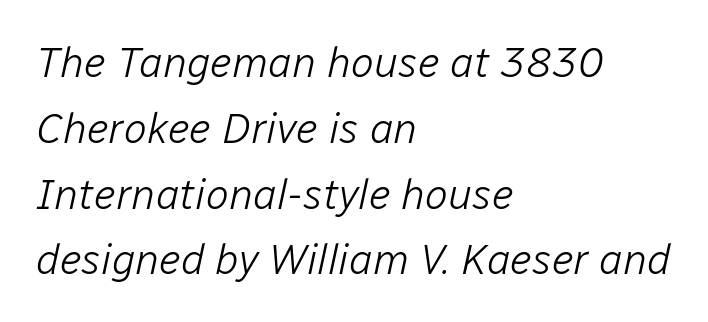
Successive baselines arrive at the customary interval. The cut favours lightness, reaching ordinary text weight at its darkest. This sample uses plain, unmodified letter spacing. Is this a fixed-width face? No — the glyphs have proportional, varying widths. Which margin do the lines hug? The left one — the right edge is uneven. The rendering applies a slant to the glyphs.
